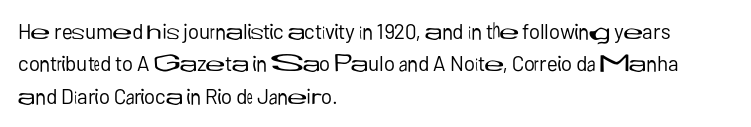
Words float on clear page, feet unadorned. Letters have the restrained weight of plain body copy at most. Horizontal alignment here is leftward, the default for most running prose. Whoever set this chose a conventional vertical rhythm. This sample uses an upright cut, with every glyph sitting square on the baseline.
